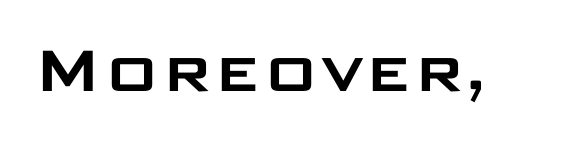
Q: Is the text italic (slanted)? A: No, it is upright.
Q: Is the typeface a serif or a sans-serif typeface? A: Sans-serif.
Q: Is the text underlined? A: No.
Q: Is the spacing between letters normal or unusually wide? A: Normal.
Q: Width (condensed, normal, or wide)? A: Wide.
Q: Stroke contrast? A: Low.
Q: x-height? A: Large.
Q: Monospaced? A: No.
